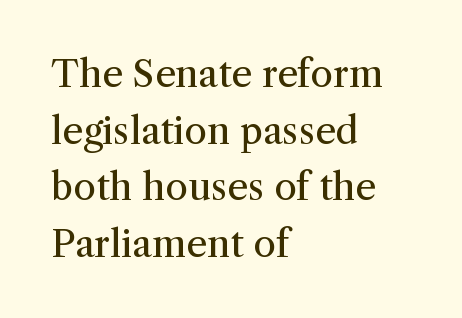
Q: Is the text bold? A: No.
Q: Is the text italic (slanted)? A: No, it is upright.
Q: Is the typeface a serif or a sans-serif typeface? A: Serif.
Q: Is the text underlined? A: No.
Q: How is the paragraph aligned? A: Left-aligned.
Q: Is the spacing between letters normal or unusually wide? A: Normal.
Q: Is the spacing between lines tight, normal or loose? A: Normal.
Q: Width (condensed, normal, or wide)? A: Normal.
Q: Stroke contrast? A: Medium.
Q: x-height? A: Medium.
Q: Monospaced? A: No.
